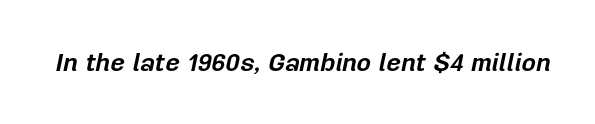
Q: Is the text bold? A: Yes.
Q: Is the text italic (slanted)? A: Yes, it leans right by about 12 degrees.
Q: Is the text underlined? A: No.
Q: Is the spacing between letters normal or unusually wide? A: Normal.
